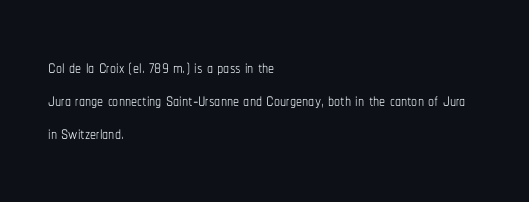
{"italic": "no", "bold": "no", "underline": "no", "align": "left", "line_spacing": "normal", "line_spacing_ratio": 1.37, "letter_spacing": "normal", "letter_spacing_em": 0.0, "glyph_px": 24}
